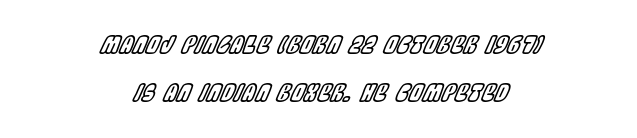
{"italic": "yes", "lean": "right", "slant_degrees": 22, "underline": "no", "align": "center", "line_spacing": "loose", "line_spacing_ratio": 2.01, "letter_spacing": "normal", "letter_spacing_em": 0.0, "glyph_px": 24}
